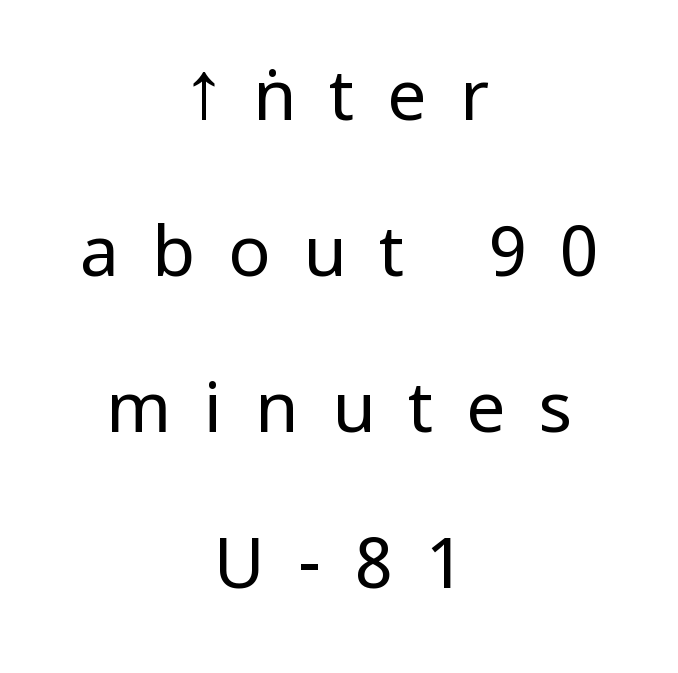
{"serif": "no", "italic": "no", "bold": "no", "weight": "regular", "width": "condensed", "stroke_contrast": "low", "x_height": "large", "monospaced": "no", "underline": "no", "align": "center", "line_spacing": "loose", "line_spacing_ratio": 2.23, "letter_spacing": "wide", "letter_spacing_em": 0.47, "glyph_px": 70}
